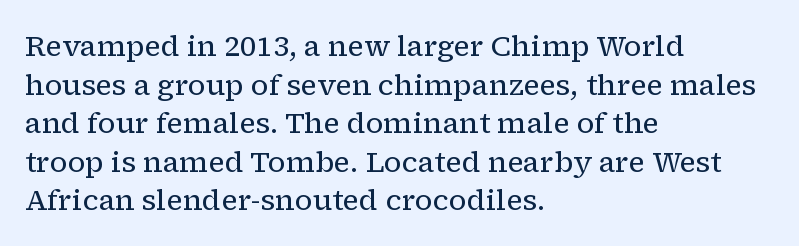
{"serif": "yes", "italic": "no", "bold": "no", "weight": "regular", "width": "normal", "stroke_contrast": "low", "x_height": "medium", "monospaced": "no", "underline": "no", "align": "left", "line_spacing": "normal", "line_spacing_ratio": 1.33, "letter_spacing": "normal", "letter_spacing_em": 0.0, "glyph_px": 29}
